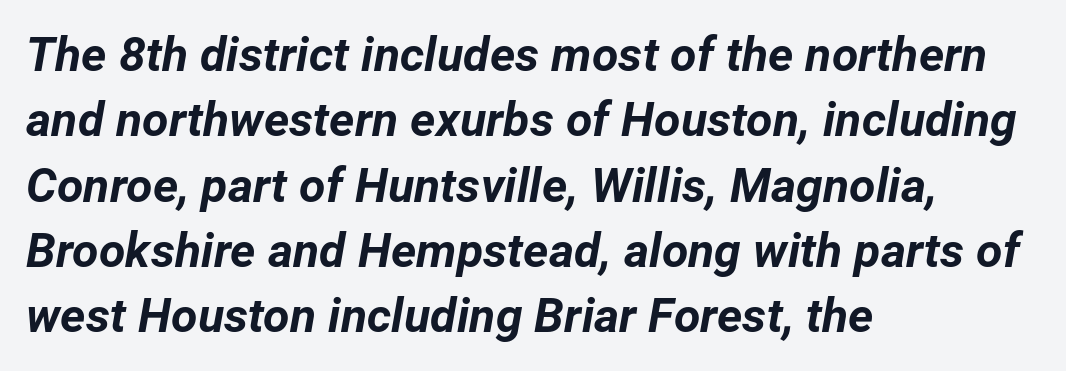
{"italic": "yes", "lean": "right", "slant_degrees": 12, "bold": "yes", "weight": "bold", "width": "normal", "stroke_contrast": "low", "x_height": "medium", "monospaced": "no", "underline": "no", "align": "left", "line_spacing": "normal", "line_spacing_ratio": 1.36, "letter_spacing": "normal", "letter_spacing_em": 0.0, "glyph_px": 48}
